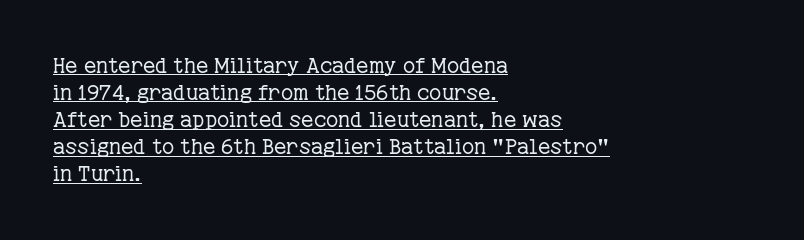
{"italic": "no", "bold": "no", "underline": "yes", "align": "left", "line_spacing": "normal", "line_spacing_ratio": 1.29, "letter_spacing": "normal", "letter_spacing_em": 0.0, "glyph_px": 21}
